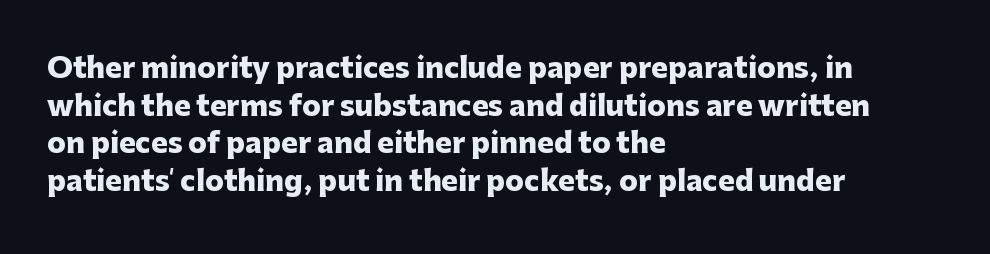
The image shows 28 px heavy sans-serif type, upright; set left-aligned, normal line spacing (1.34x), normal letter spacing, not underlined; low stroke contrast and a medium x-height.
